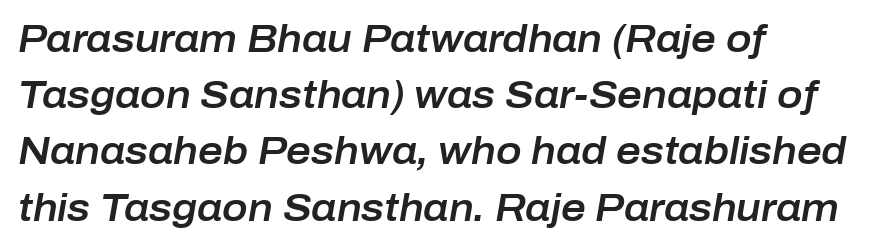
Letters rest on an invisible, unmarked baseline. Left-aligned paragraph, ragged on the right. Interline gaps are of average width in this sample. The letters advance in unequal steps, a hallmark of proportional type.
